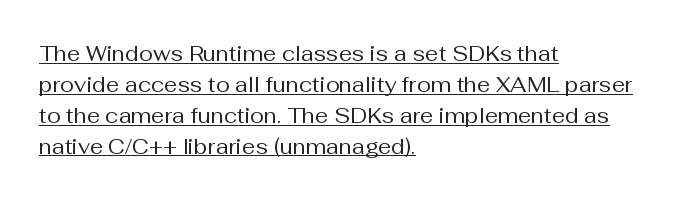
{"italic": "no", "bold": "no", "underline": "yes", "align": "left", "line_spacing": "normal", "line_spacing_ratio": 1.47, "letter_spacing": "normal", "letter_spacing_em": 0.0, "glyph_px": 21}
